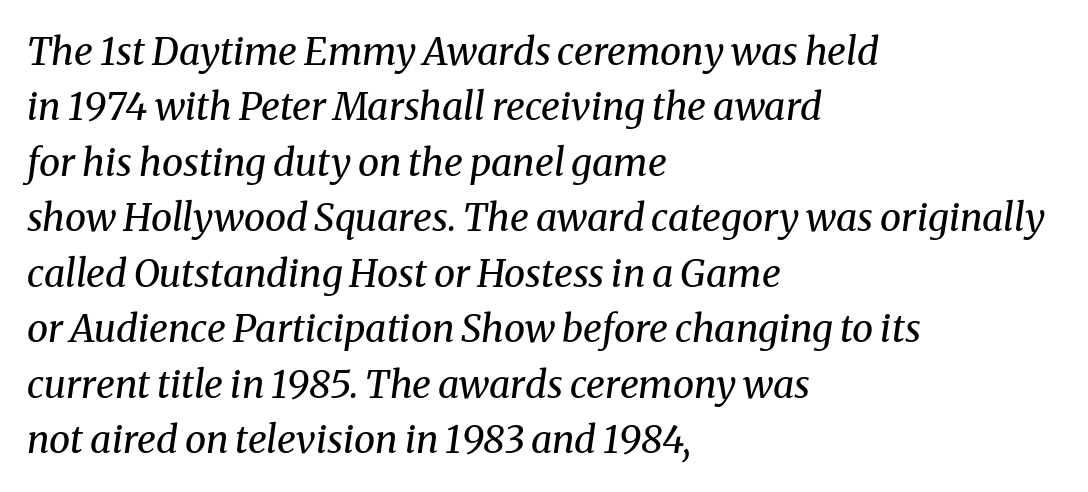
{"serif": "yes", "italic": "yes", "lean": "right", "slant_degrees": 8, "bold": "no", "weight": "regular", "width": "normal", "stroke_contrast": "medium", "x_height": "medium", "monospaced": "no", "underline": "no", "align": "left", "line_spacing": "normal", "line_spacing_ratio": 1.46, "letter_spacing": "normal", "letter_spacing_em": 0.0, "glyph_px": 38}
